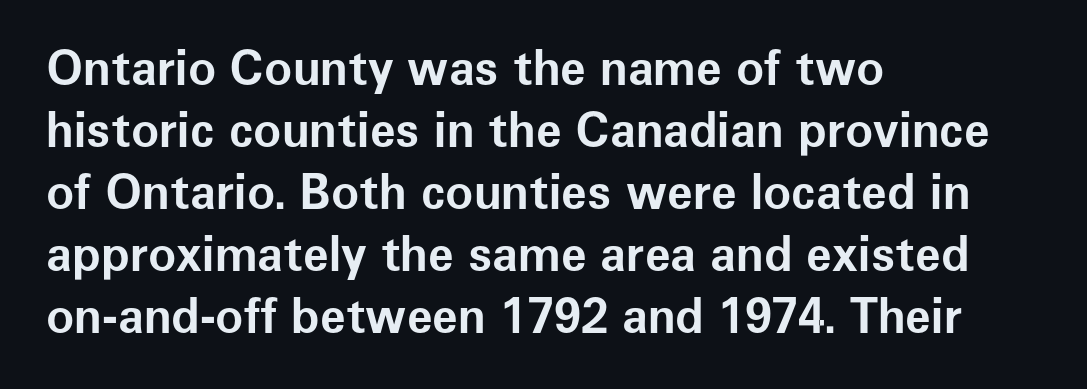
The image shows 47 px bold sans-serif type, upright; set left-aligned, normal line spacing (1.32x), normal letter spacing, not underlined; low stroke contrast and a medium x-height.
